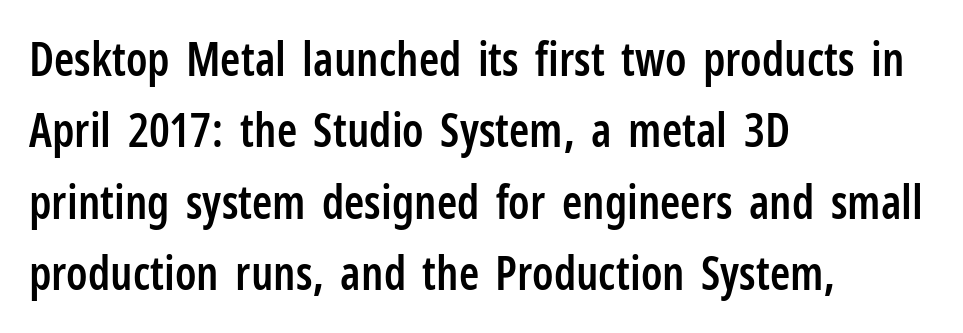
Posture: vertical. What weight is shown? A semibold, between regular and bold. To sum up the face: it is a sans, with no serifs. Vertically, the passage feels balanced, rows spaced as you'd expect. Just letters on the line, the space beneath them empty. A typesetter would call this proportional, since set widths differ per character.
